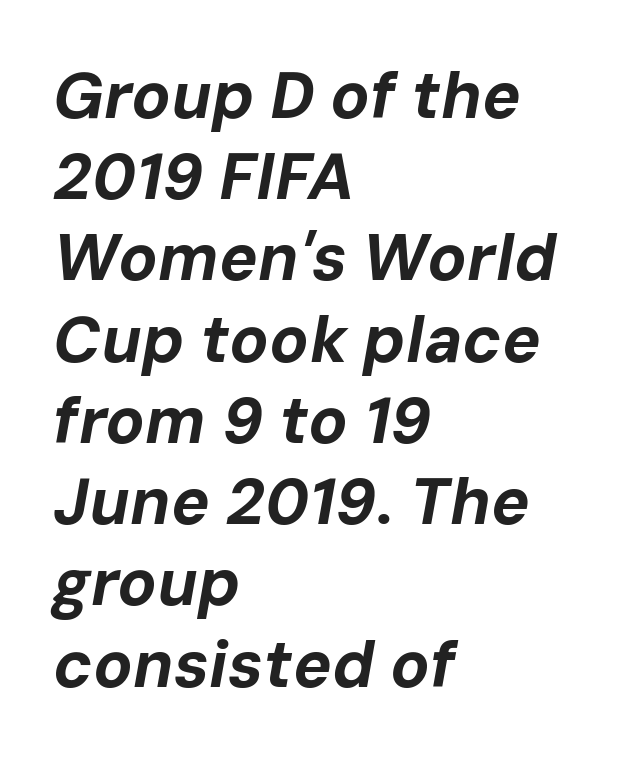
Q: Is the text bold? A: Yes.
Q: Is the text italic (slanted)? A: Yes, it leans right by about 10 degrees.
Q: Is the text underlined? A: No.
Q: How is the paragraph aligned? A: Left-aligned.
Q: Is the spacing between letters normal or unusually wide? A: Normal.
Q: Is the spacing between lines tight, normal or loose? A: Normal.
Q: Width (condensed, normal, or wide)? A: Normal.
Q: Stroke contrast? A: Low.
Q: x-height? A: Medium.
Q: Monospaced? A: No.
